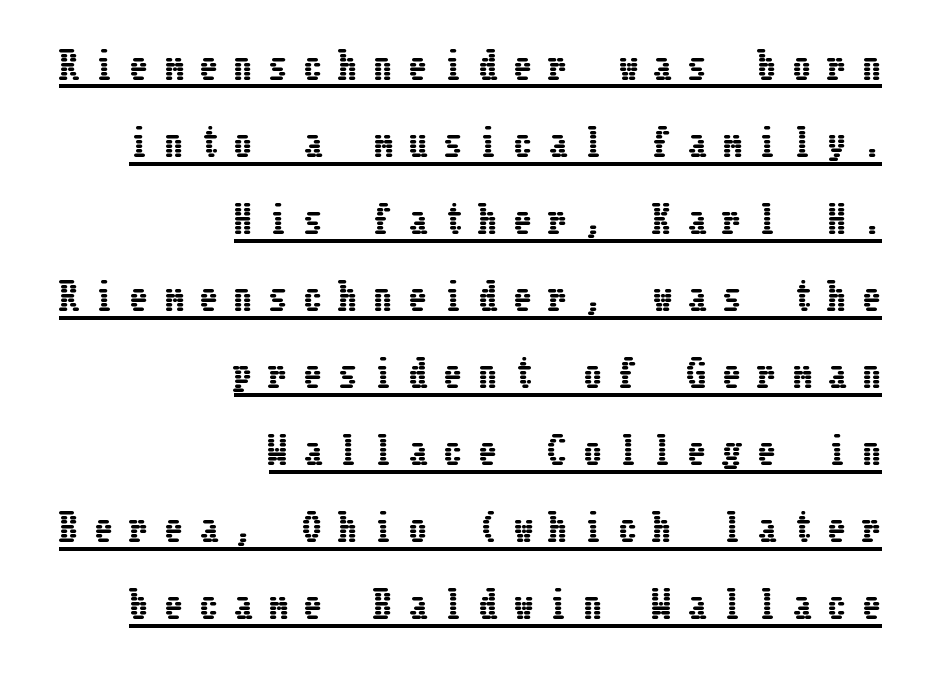
{"italic": "no", "width": "condensed", "stroke_contrast": "low", "x_height": "medium", "underline": "yes", "align": "right", "line_spacing": "loose", "line_spacing_ratio": 2.14, "letter_spacing": "wide", "letter_spacing_em": 0.47, "glyph_px": 36}
